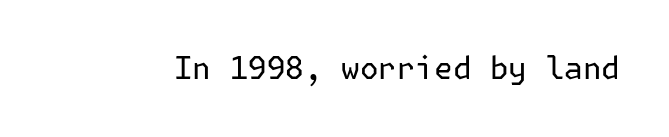
{"serif": "no", "italic": "no", "bold": "no", "weight": "regular", "width": "normal", "stroke_contrast": "low", "x_height": "medium", "underline": "no", "letter_spacing": "normal", "letter_spacing_em": 0.0, "glyph_px": 31}
